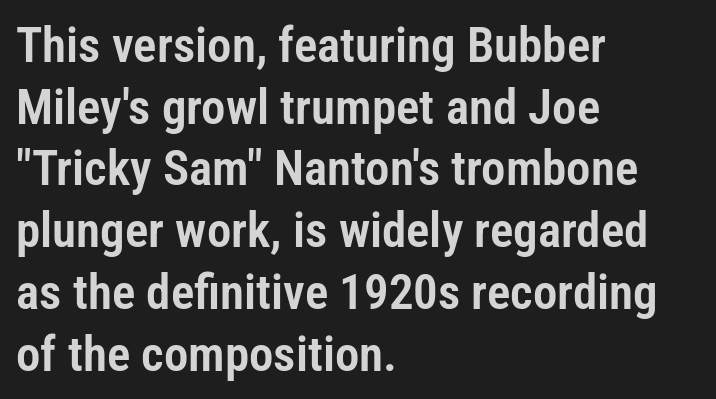
{"serif": "no", "italic": "no", "width": "condensed", "stroke_contrast": "low", "x_height": "medium", "monospaced": "no", "underline": "no", "align": "left", "line_spacing": "normal", "line_spacing_ratio": 1.26, "letter_spacing": "normal", "letter_spacing_em": 0.0, "glyph_px": 49}
